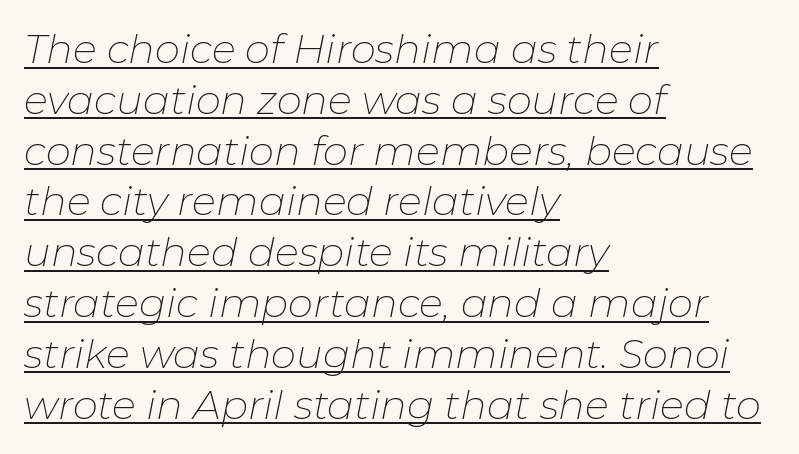
The image shows 40 px thin type, italic (leaning right); set left-aligned, normal line spacing (1.27x), normal letter spacing, underlined; low stroke contrast and a medium x-height.
